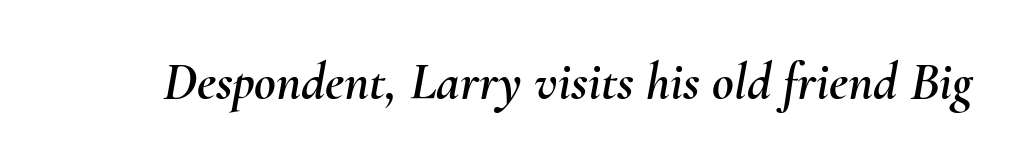
{"italic": "yes", "lean": "right", "slant_degrees": 10, "width": "normal", "stroke_contrast": "medium", "x_height": "small", "monospaced": "no", "underline": "no", "letter_spacing": "normal", "letter_spacing_em": 0.0, "glyph_px": 53}
